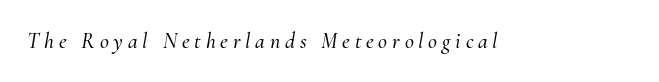
Q: Is the text italic (slanted)? A: Yes, it leans right by about 10 degrees.
Q: Is the text underlined? A: No.
Q: Is the spacing between letters normal or unusually wide? A: Unusually wide.
